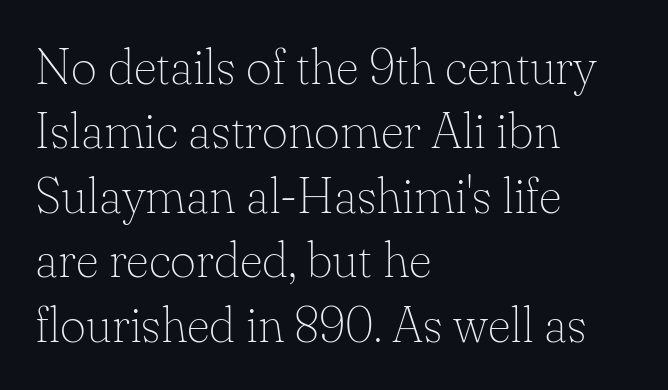
{"serif": "yes", "italic": "no", "bold": "no", "weight": "thin", "width": "normal", "stroke_contrast": "low", "x_height": "small", "monospaced": "no", "underline": "no", "align": "left", "line_spacing": "normal", "line_spacing_ratio": 1.29, "letter_spacing": "normal", "letter_spacing_em": 0.0, "glyph_px": 50}
